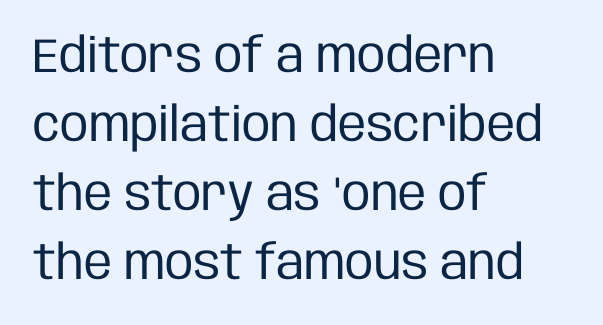
Casual observation: everything's shoved over to the left. The vertical gap from one line to the next is medium. A clean baseline with only descenders dipping below it. The type family on display is of the sans-serif kind. Does the lettering tilt? It doesn't — this is upright.
